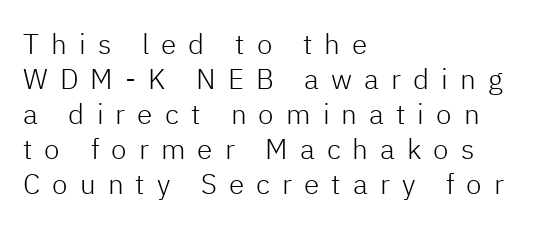
Unbolded letterforms with no extra heft. The specimen reads as upright at a glance. No word sits above an underline. In terms of leading, this rendering sits right in the middle. The passage shown has open, widely tracked lettering throughout.
